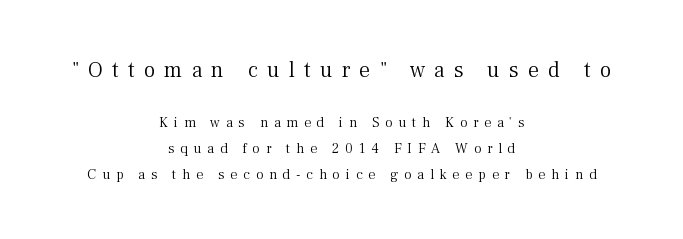
The image shows 22 px text type, upright; set centered, line spacing 1.84x, unusually wide letter spacing (+0.42 em), not underlined; the first (top) block is 1.57x larger.
